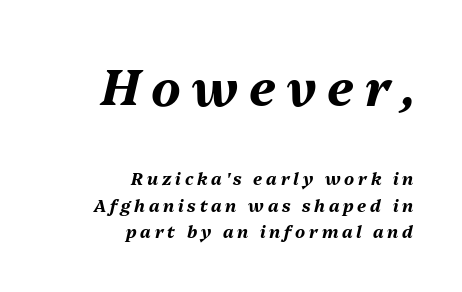
The image shows 50 px bold type, italic (leaning right); set right-aligned, normal line spacing (1.53x), unusually wide letter spacing (+0.22 em), not underlined; the first (top) block is 2.94x larger; medium stroke contrast and a medium x-height.
